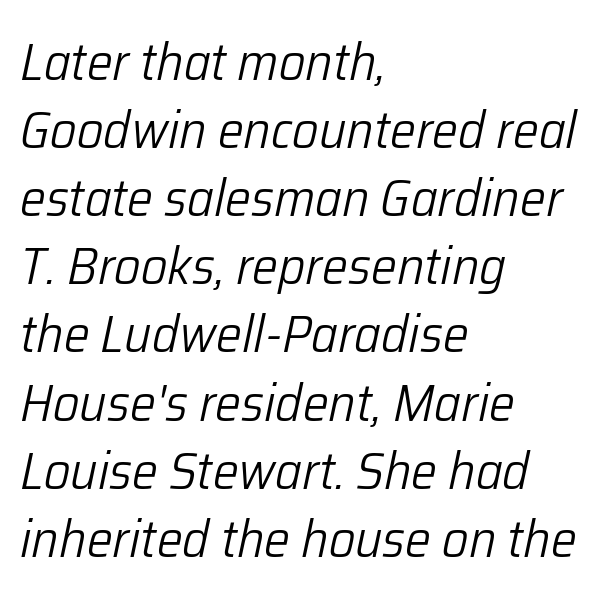
Q: Is the text bold? A: No.
Q: Is the text italic (slanted)? A: Yes, it leans right by about 12 degrees.
Q: Is the text underlined? A: No.
Q: How is the paragraph aligned? A: Left-aligned.
Q: Is the spacing between letters normal or unusually wide? A: Normal.
Q: Is the spacing between lines tight, normal or loose? A: Normal.
Q: Width (condensed, normal, or wide)? A: Normal.
Q: Stroke contrast? A: Low.
Q: x-height? A: Medium.
Q: Monospaced? A: No.
